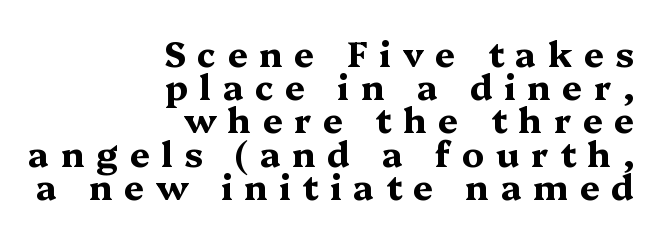
In terms of leading, this rendering errs on the cramped side. Descender tails drop into unmarked territory. The passage shown is emphatically bold. The text was rendered using a seriffed face with decorative stroke endings.
